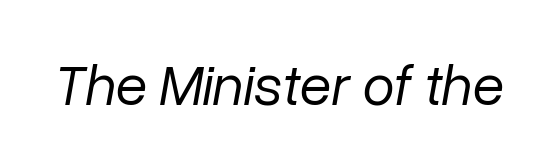
Q: Is the text bold? A: No.
Q: Is the text italic (slanted)? A: Yes, it leans right by about 10 degrees.
Q: Is the text underlined? A: No.
Q: Is the spacing between letters normal or unusually wide? A: Normal.
Q: Width (condensed, normal, or wide)? A: Normal.
Q: Stroke contrast? A: Low.
Q: x-height? A: Medium.
Q: Monospaced? A: No.
